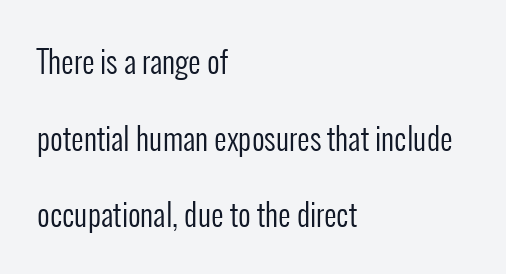
The image shows 31 px regular-weight, condensed sans-serif type, upright; set left-aligned, loose line spacing (2.47x), normal letter spacing, not underlined; low stroke contrast and a medium x-height.
